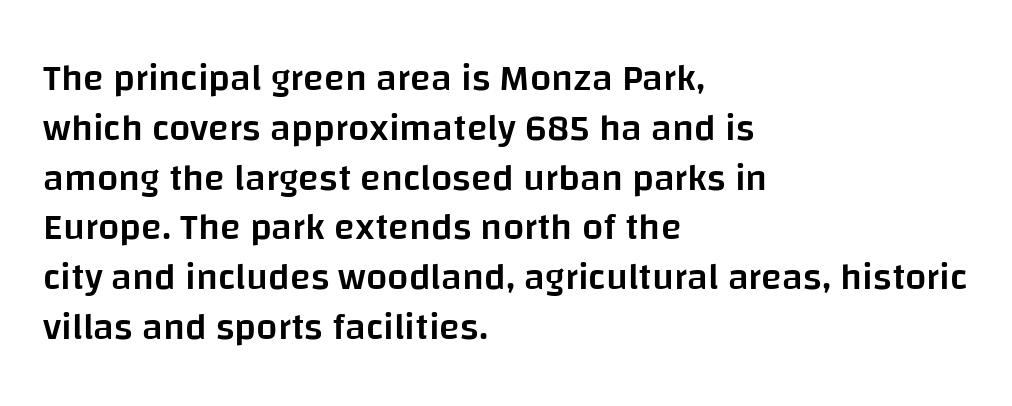
Look at the tracking — it's just the regular setting, nothing added. The compositor pushed each line to the left boundary. Is there any slant? The stems are plumb. Line spacing here is normal. Is this a sans? Yes — the strokes have no serifs.
